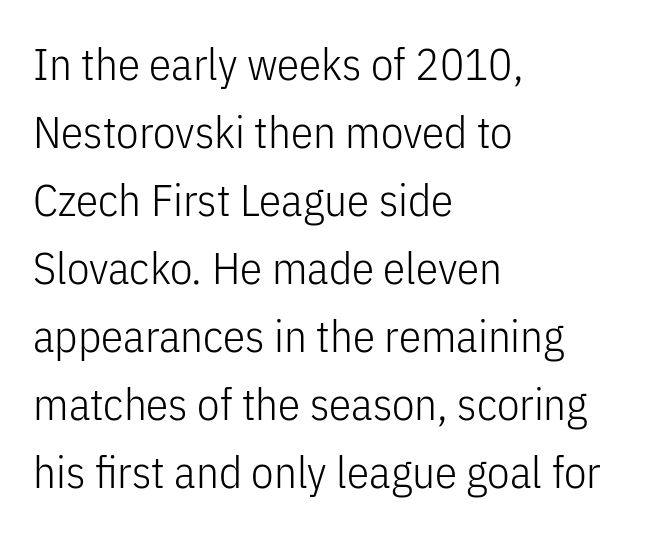
The image shows 45 px light, condensed sans-serif type, upright; set left-aligned, normal line spacing (1.51x), normal letter spacing, not underlined; low stroke contrast and a medium x-height.
